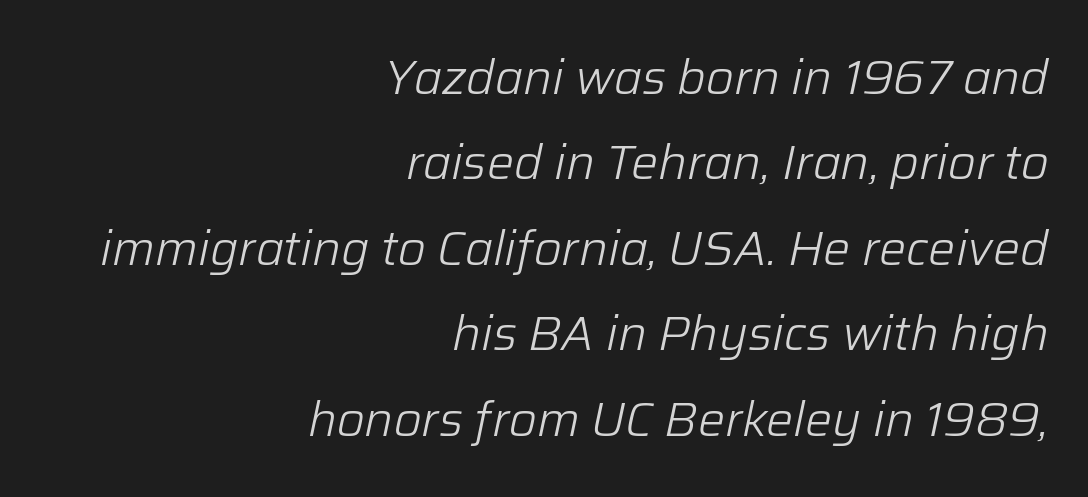
{"italic": "yes", "lean": "right", "slant_degrees": 12, "bold": "no", "weight": "light", "width": "normal", "stroke_contrast": "low", "x_height": "medium", "monospaced": "no", "underline": "no", "align": "right", "line_spacing_ratio": 1.78, "letter_spacing": "normal", "letter_spacing_em": 0.0, "glyph_px": 48}
